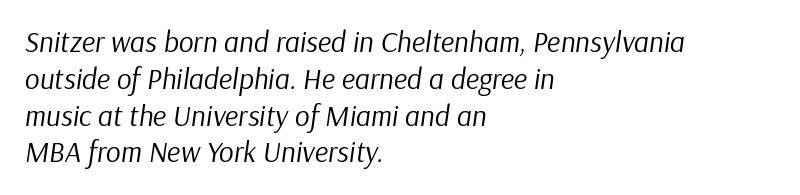
{"italic": "yes", "lean": "right", "slant_degrees": 9, "bold": "no", "weight": "regular", "width": "normal", "stroke_contrast": "low", "x_height": "medium", "monospaced": "no", "underline": "no", "align": "left", "line_spacing": "normal", "line_spacing_ratio": 1.27, "letter_spacing": "normal", "letter_spacing_em": 0.0, "glyph_px": 29}
